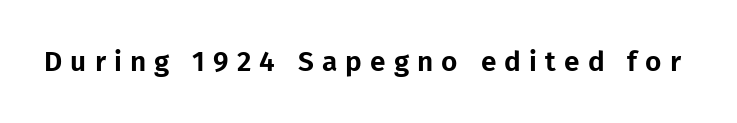
The image shows 28 px sans-serif type, upright; set unusually wide letter spacing (+0.29 em), not underlined; low stroke contrast and a medium x-height.
